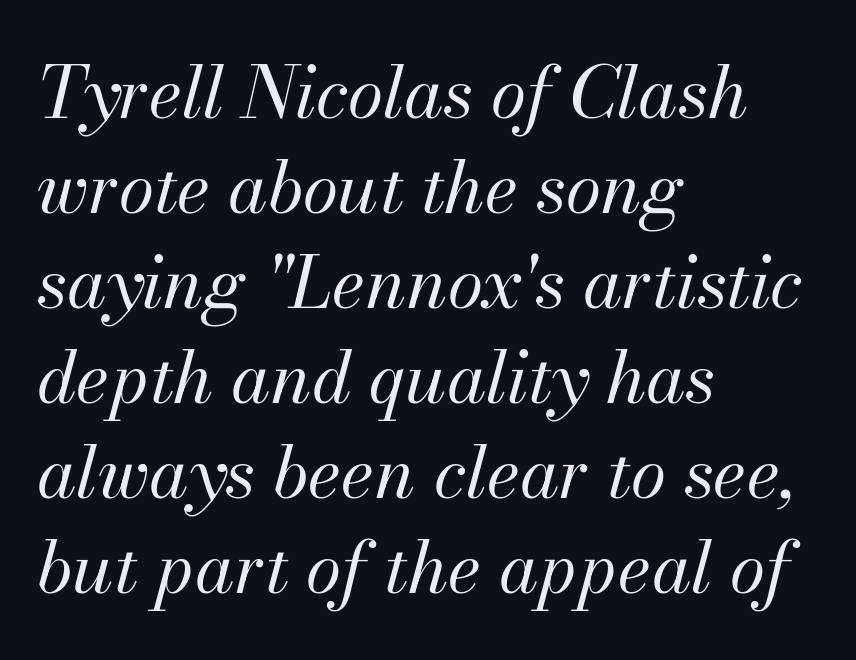
The image shows 72 px regular-weight type, italic (leaning right); set left-aligned, normal line spacing (1.32x), normal letter spacing, not underlined; medium stroke contrast and a small x-height.
